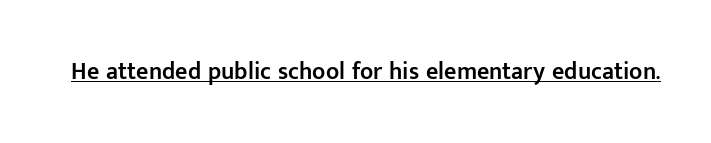
{"italic": "no", "bold": "semi", "underline": "yes", "letter_spacing": "normal", "letter_spacing_em": 0.0, "glyph_px": 24}
